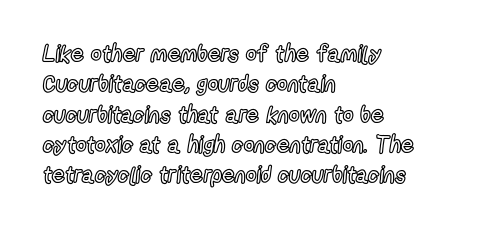
The face used here is rendered with its standard letterfit. These lines are set flush left with a ragged right edge. The glyphs are unaccompanied by any horizontal stroke below them. Normally led — the rows are evenly, conventionally spaced.
